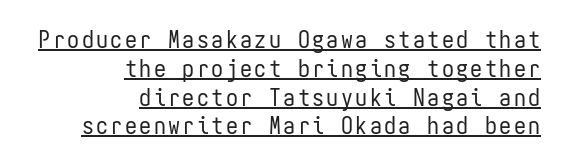
Q: Is the text bold? A: No.
Q: Is the text italic (slanted)? A: No, it is upright.
Q: Is the text underlined? A: Yes.
Q: How is the paragraph aligned? A: Right-aligned.
